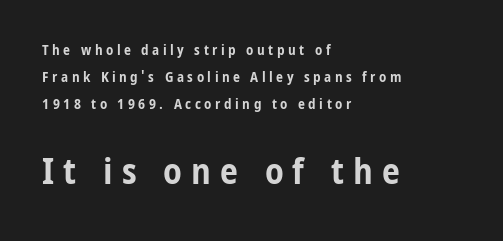
Display-style spreading of the glyphs; the letterfit is very open. Do the characters align in a grid? No, the font is proportional. Plain, unruled lines of type. The text was rendered using a sans face with plain stroke endings. Rows of type keep a wide berth in the vertical direction. Every row of glyphs begins at an identical x-position on the left.
